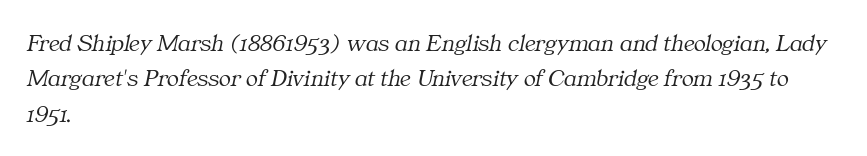
The image shows 25 px text type, italic (leaning right); set left-aligned, normal line spacing (1.42x), normal letter spacing, not underlined.
